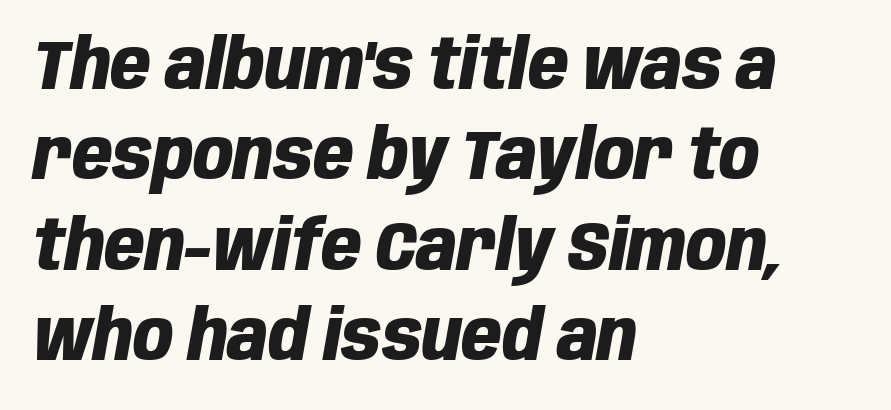
{"italic": "yes", "lean": "right", "slant_degrees": 10, "bold": "yes", "weight": "heavy", "width": "condensed", "stroke_contrast": "low", "x_height": "large", "monospaced": "no", "underline": "no", "align": "left", "line_spacing": "normal", "line_spacing_ratio": 1.29, "letter_spacing": "normal", "letter_spacing_em": 0.0, "glyph_px": 70}
